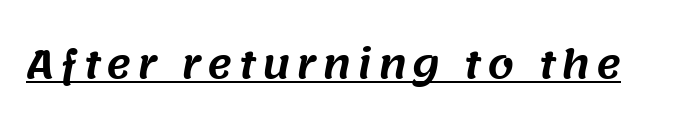
The image shows 38 px sans-serif type; set underlined; medium stroke contrast and a large x-height.
